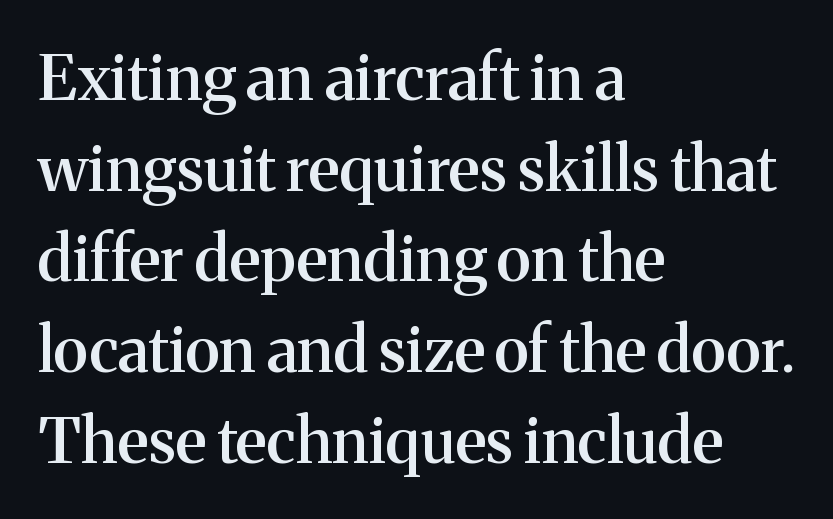
The rendering uses a moderate line-height, typical for paragraphs. Weight check: semibold — heavier than regular, not quite bold. Tracking here is standard; glyphs follow each other at the usual distance. These lines are composed in type with serifs. Every row of glyphs begins at an identical x-position on the left. When letters stand straight like this, we call the style roman or upright.
